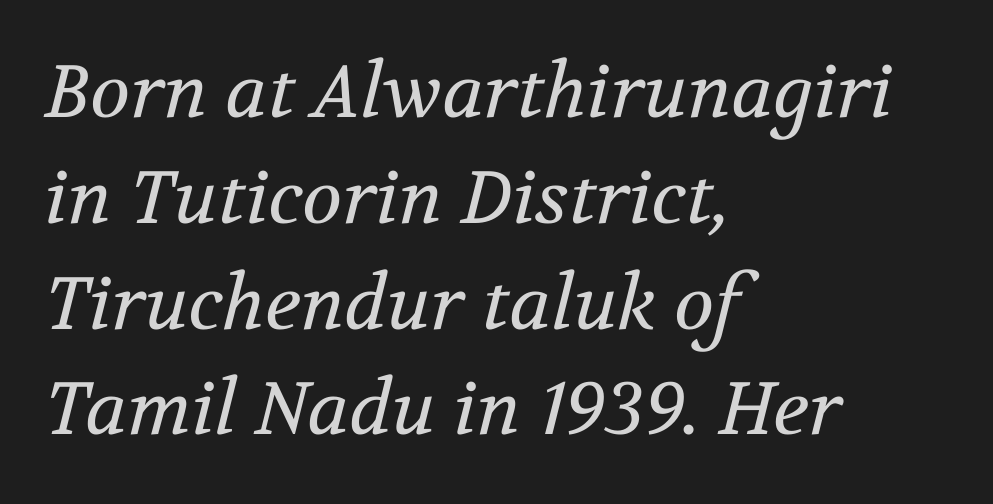
Q: Is the text bold? A: No.
Q: Is the text italic (slanted)? A: Yes, it leans right by about 12 degrees.
Q: Is the typeface a serif or a sans-serif typeface? A: Serif.
Q: Is the text underlined? A: No.
Q: How is the paragraph aligned? A: Left-aligned.
Q: Is the spacing between letters normal or unusually wide? A: Normal.
Q: Is the spacing between lines tight, normal or loose? A: Normal.
Q: Width (condensed, normal, or wide)? A: Normal.
Q: Stroke contrast? A: Medium.
Q: x-height? A: Medium.
Q: Monospaced? A: No.
